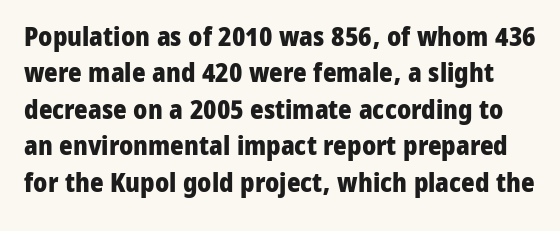
The image shows 26 px bold type, upright; set normal line spacing (1.4x), normal letter spacing, not underlined.
